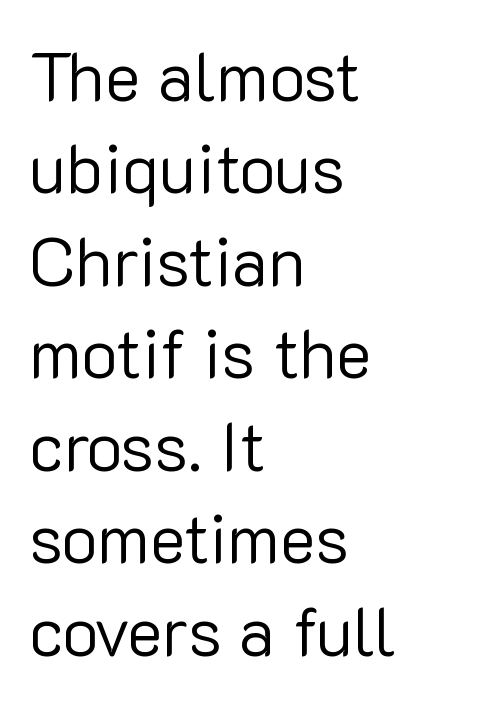
Reading down the column, the eye jumps a familiar distance to each next line. Designer's note — italics off, roman on. This sample uses a sans-serif face. Inter-character spacing is left at the font's built-in metrics.
